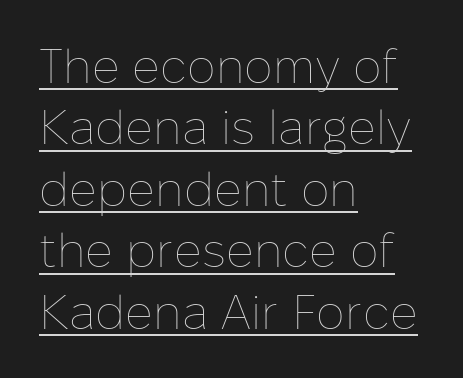
The image shows 48 px thin type, upright; set left-aligned, normal line spacing (1.28x), normal letter spacing, underlined; low stroke contrast and a medium x-height.
